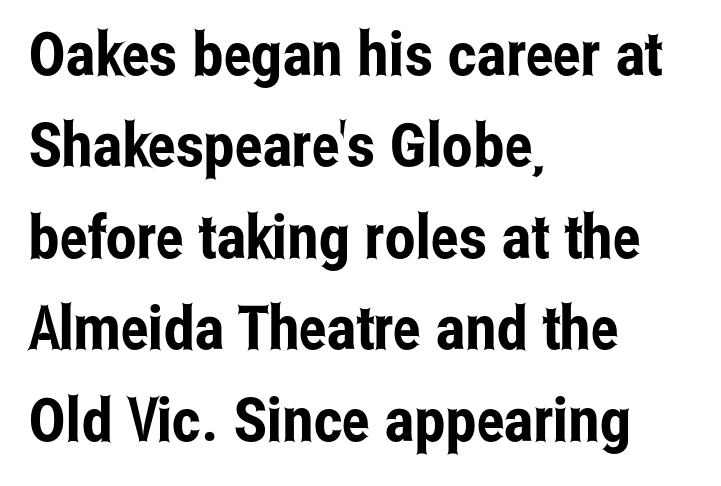
In terms of letterspacing, this is plain default setting. Vertically, the passage feels balanced, rows spaced as you'd expect. Left-aligned paragraph, ragged on the right. Check under the words: just untouched page. Check where the strokes stop: nothing finishes them off — pure sans.
